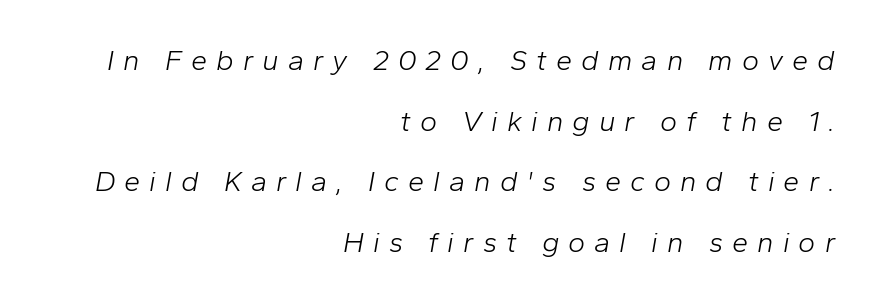
A typesetter would mark this as italic. Is the block centered? No — it sits flush against the right margin. Display-style spreading of the glyphs; the letterfit is very open. Honestly, the rows look like they've been pulled way apart. This reads as an unemphasized weight, regular at the heaviest. Here the designer chose a conventional face with non-uniform glyph widths.
